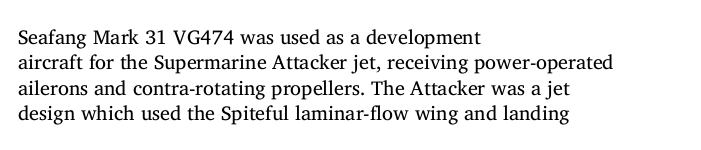
The rows are spaced the way most documents space them. Weight: in the light-to-regular range. Each word holds together tightly as a unit, with standard inter-letter gaps. Nobody drew a line under any word here.
